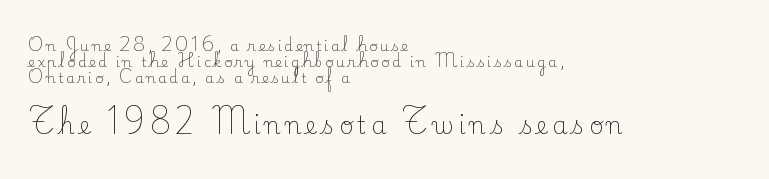
Q: Is the text bold? A: No.
Q: Is the text italic (slanted)? A: No, it is upright.
Q: Is the text underlined? A: No.
Q: How is the paragraph aligned? A: Left-aligned.
Q: Is the spacing between lines tight, normal or loose? A: Tight.
Q: Which block of text is set in a larger size, the first (top) or the second (bottom)? A: The second (bottom) one.
